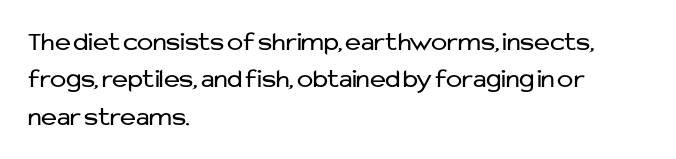
Interline gaps are of average width in this sample. Inter-character spacing is left at the font's built-in metrics. If you drew a line through each stem, it would be perfectly vertical. Words float on clear page, feet unadorned. Each line starts at the same left margin while the right side varies.
